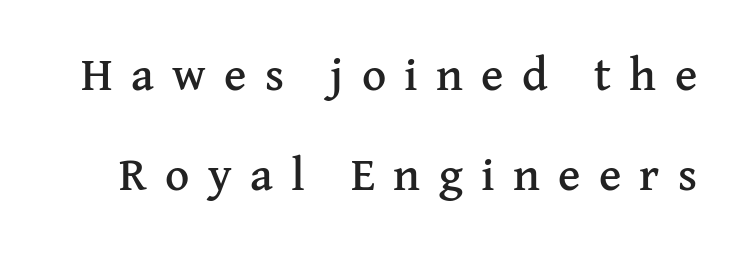
The image shows 47 px serif type, upright; set loose line spacing (2.13x), unusually wide letter spacing (+0.39 em), not underlined; medium stroke contrast and a medium x-height.
